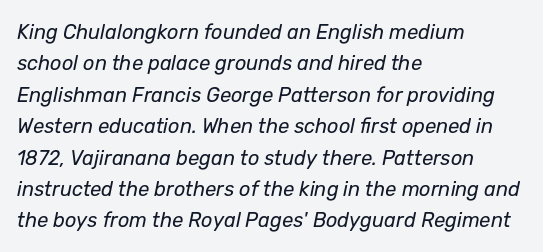
The image shows 20 px text type, italic (leaning right); set left-aligned, normal line spacing (1.57x), normal letter spacing, not underlined.
